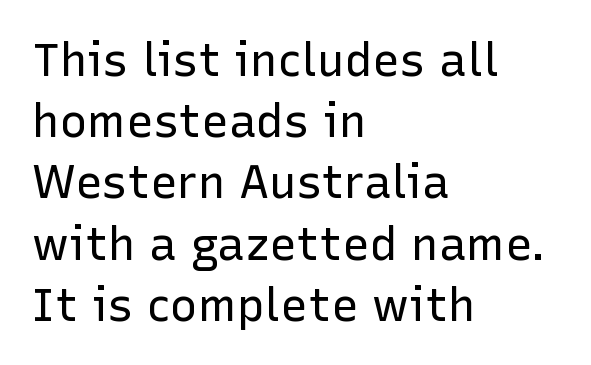
{"serif": "no", "italic": "no", "bold": "no", "weight": "regular", "width": "normal", "stroke_contrast": "low", "x_height": "medium", "monospaced": "no", "underline": "no", "align": "left", "line_spacing": "normal", "line_spacing_ratio": 1.33, "letter_spacing": "normal", "letter_spacing_em": 0.0, "glyph_px": 46}
